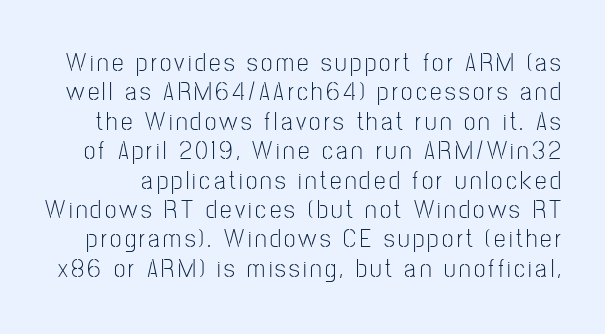
The image shows 26 px text type, upright; set tight line spacing (1.13x), not underlined.
